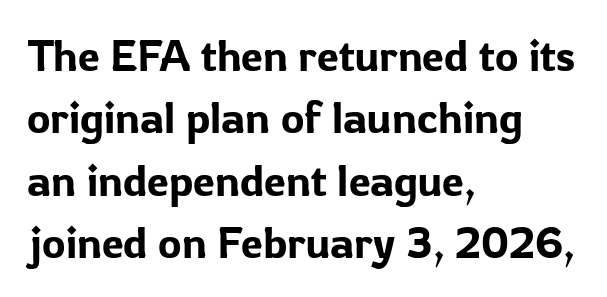
Q: Is the text italic (slanted)? A: No, it is upright.
Q: Is the typeface a serif or a sans-serif typeface? A: Sans-serif.
Q: Is the text underlined? A: No.
Q: How is the paragraph aligned? A: Left-aligned.
Q: Is the spacing between letters normal or unusually wide? A: Normal.
Q: Is the spacing between lines tight, normal or loose? A: Normal.
Q: Width (condensed, normal, or wide)? A: Normal.
Q: Stroke contrast? A: Low.
Q: x-height? A: Medium.
Q: Monospaced? A: No.
